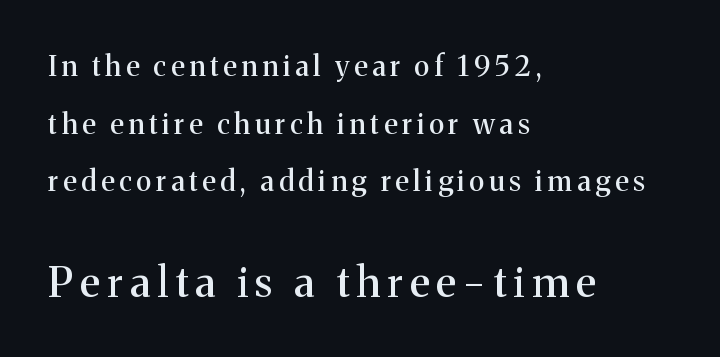
{"serif": "yes", "italic": "no", "width": "normal", "stroke_contrast": "medium", "x_height": "medium", "monospaced": "no", "underline": "no", "align": "left", "line_spacing": "loose", "line_spacing_ratio": 2.06, "larger_block": "second", "size_ratio": 1.5, "glyph_px": 42}
